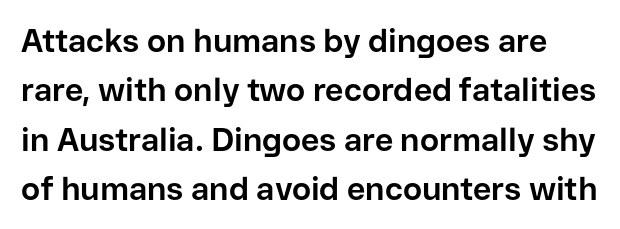
These lines are composed in type without serifs. Posture: upright roman. Varying glyph widths throughout — classic text-font behaviour. The sample has been set heavy, in full bold. Each word holds together tightly as a unit, with standard inter-letter gaps.
